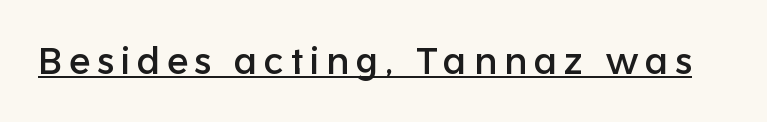
The image shows 37 px sans-serif type, upright; set underlined; low stroke contrast and a medium x-height.
